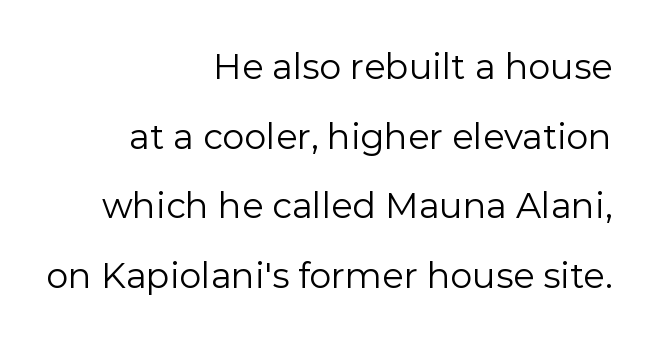
Posture: vertical. Think standard paragraph weight, or any step lighter than that. If you measured baseline to baseline, you'd find a long distance. The rendering keeps characters at their native spacing. The glyphs are unaccompanied by any horizontal stroke below them.
